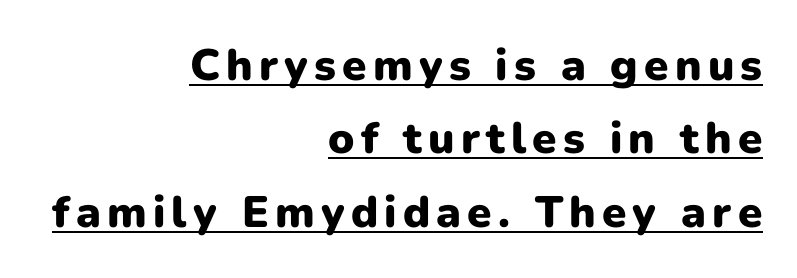
The image shows 44 px heavy sans-serif type, upright; set right-aligned, normal line spacing (1.67x), underlined; low stroke contrast and a medium x-height.
